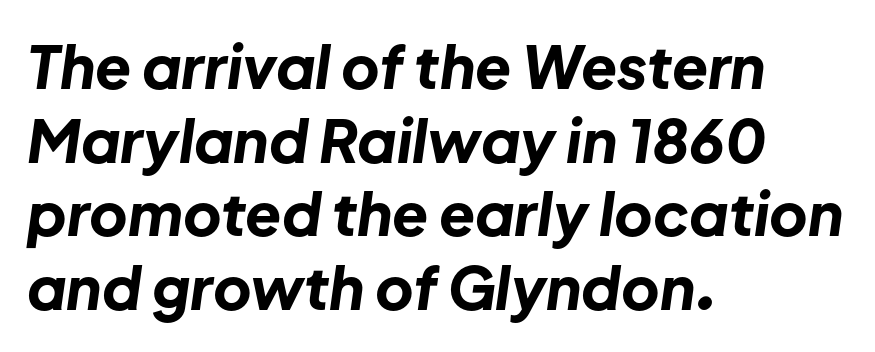
{"italic": "yes", "lean": "right", "slant_degrees": 8, "bold": "yes", "weight": "bold", "width": "normal", "stroke_contrast": "low", "x_height": "medium", "monospaced": "no", "underline": "no", "align": "left", "line_spacing": "normal", "line_spacing_ratio": 1.25, "letter_spacing": "normal", "letter_spacing_em": 0.0, "glyph_px": 59}
